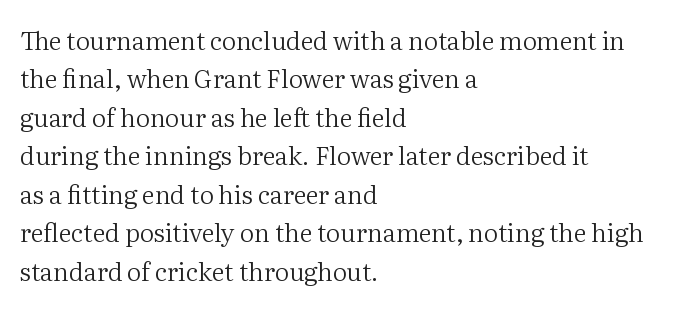
{"italic": "no", "bold": "no", "underline": "no", "align": "left", "line_spacing": "normal", "line_spacing_ratio": 1.54, "letter_spacing": "normal", "letter_spacing_em": 0.0, "glyph_px": 25}
